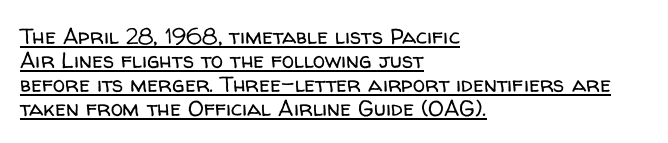
The image shows 22 px text type, upright; set left-aligned, tight line spacing (1.09x), normal letter spacing, underlined.
